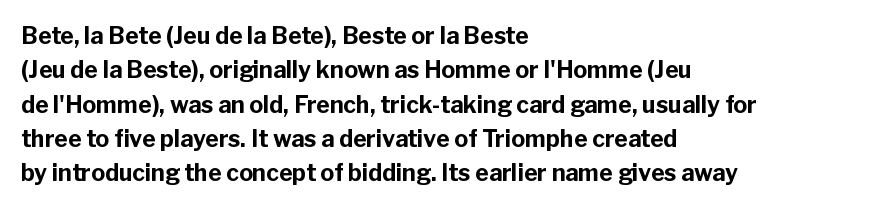
Q: Is the text bold? A: Yes.
Q: Is the text italic (slanted)? A: No, it is upright.
Q: Is the text underlined? A: No.
Q: How is the paragraph aligned? A: Left-aligned.
Q: Is the spacing between letters normal or unusually wide? A: Normal.
Q: Is the spacing between lines tight, normal or loose? A: Normal.
